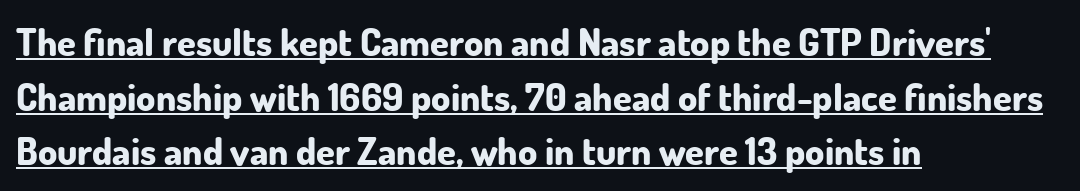
{"serif": "no", "italic": "no", "bold": "yes", "weight": "bold", "width": "normal", "stroke_contrast": "low", "x_height": "small", "monospaced": "no", "underline": "yes", "align": "left", "line_spacing": "normal", "line_spacing_ratio": 1.44, "letter_spacing": "normal", "letter_spacing_em": 0.0, "glyph_px": 38}
